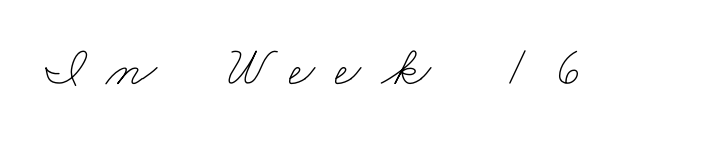
{"bold": "no", "weight": "thin", "width": "wide", "stroke_contrast": "low", "x_height": "small", "monospaced": "no", "underline": "no", "letter_spacing": "wide", "letter_spacing_em": 0.34, "glyph_px": 58}
